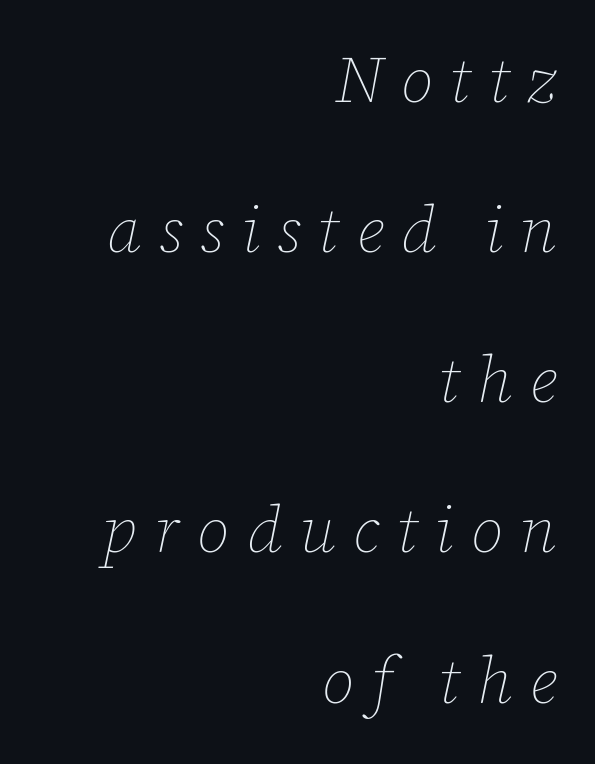
The image shows 65 px thin type, italic (leaning right); set right-aligned, loose line spacing (2.31x), unusually wide letter spacing (+0.26 em), not underlined; low stroke contrast and a medium x-height.
